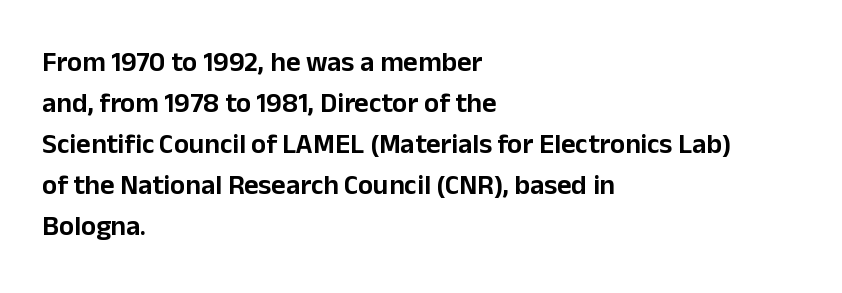
{"serif": "no", "italic": "no", "width": "normal", "stroke_contrast": "low", "x_height": "medium", "monospaced": "no", "underline": "no", "align": "left", "line_spacing": "normal", "line_spacing_ratio": 1.46, "letter_spacing": "normal", "letter_spacing_em": 0.0, "glyph_px": 28}
